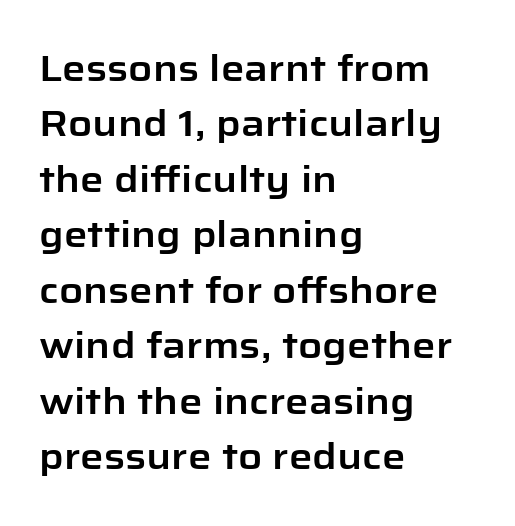
{"serif": "no", "italic": "no", "width": "normal", "stroke_contrast": "low", "x_height": "medium", "monospaced": "no", "underline": "no", "align": "left", "line_spacing": "normal", "line_spacing_ratio": 1.5, "letter_spacing": "normal", "letter_spacing_em": 0.0, "glyph_px": 37}
